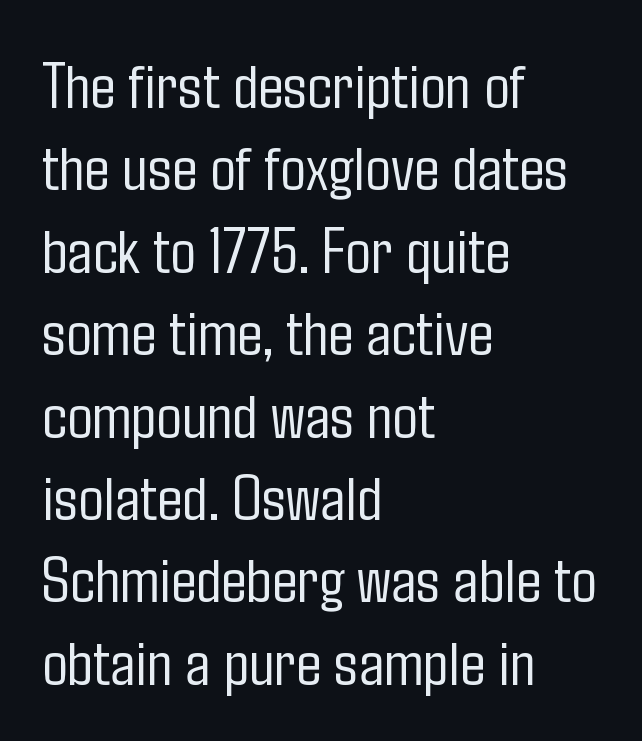
Q: Is the text bold? A: No.
Q: Is the text italic (slanted)? A: No, it is upright.
Q: Is the typeface a serif or a sans-serif typeface? A: Sans-serif.
Q: Is the text underlined? A: No.
Q: How is the paragraph aligned? A: Left-aligned.
Q: Is the spacing between letters normal or unusually wide? A: Normal.
Q: Width (condensed, normal, or wide)? A: Condensed.
Q: Stroke contrast? A: Low.
Q: x-height? A: Medium.
Q: Monospaced? A: No.
